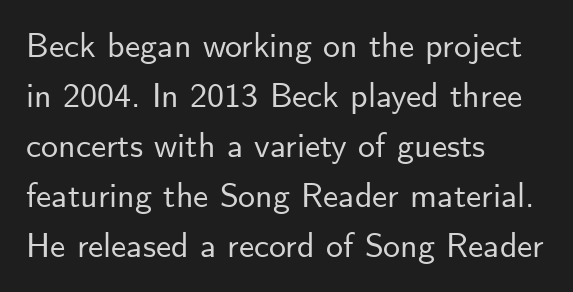
Q: Is the text italic (slanted)? A: No, it is upright.
Q: Is the typeface a serif or a sans-serif typeface? A: Sans-serif.
Q: Is the text underlined? A: No.
Q: How is the paragraph aligned? A: Left-aligned.
Q: Is the spacing between letters normal or unusually wide? A: Normal.
Q: Is the spacing between lines tight, normal or loose? A: Normal.
Q: Width (condensed, normal, or wide)? A: Normal.
Q: Stroke contrast? A: Low.
Q: x-height? A: Small.
Q: Monospaced? A: No.
